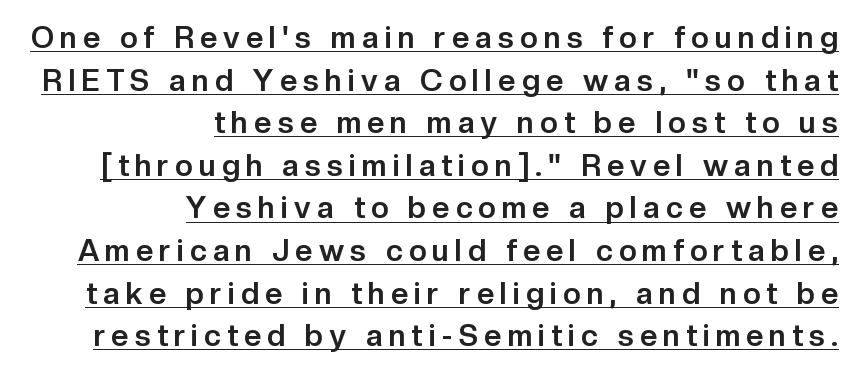
The image shows 30 px bold sans-serif type, upright; set right-aligned, normal line spacing (1.42x), unusually wide letter spacing (+0.21 em), underlined; low stroke contrast and a medium x-height.
